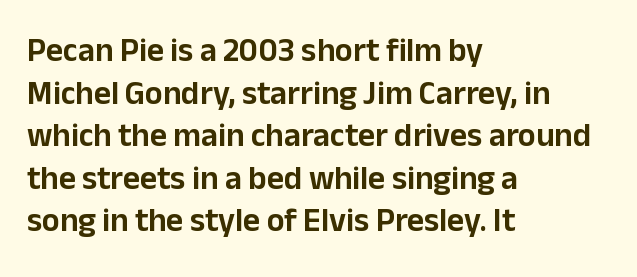
{"serif": "no", "italic": "no", "width": "normal", "stroke_contrast": "low", "x_height": "medium", "monospaced": "no", "underline": "no", "align": "left", "line_spacing": "normal", "line_spacing_ratio": 1.29, "letter_spacing": "normal", "letter_spacing_em": 0.0, "glyph_px": 33}
